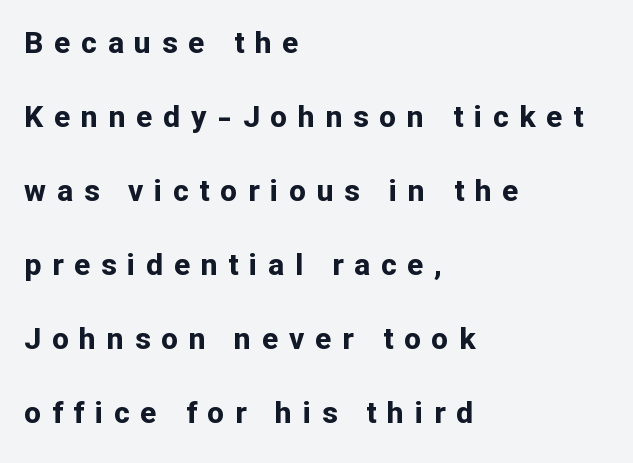
{"serif": "no", "italic": "no", "bold": "yes", "weight": "bold", "width": "normal", "stroke_contrast": "low", "x_height": "medium", "monospaced": "no", "underline": "no", "align": "left", "line_spacing": "loose", "line_spacing_ratio": 2.47, "letter_spacing": "wide", "letter_spacing_em": 0.36, "glyph_px": 30}
